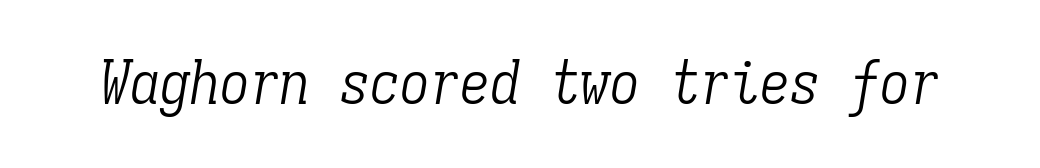
The rendering uses typewriter-style spacing with identical character cells. Nobody drew a line under any word here. Heaviness? Minimal to ordinary, like unemphasized prose. This sample uses an oblique cut, with every glyph tilted off the vertical.
